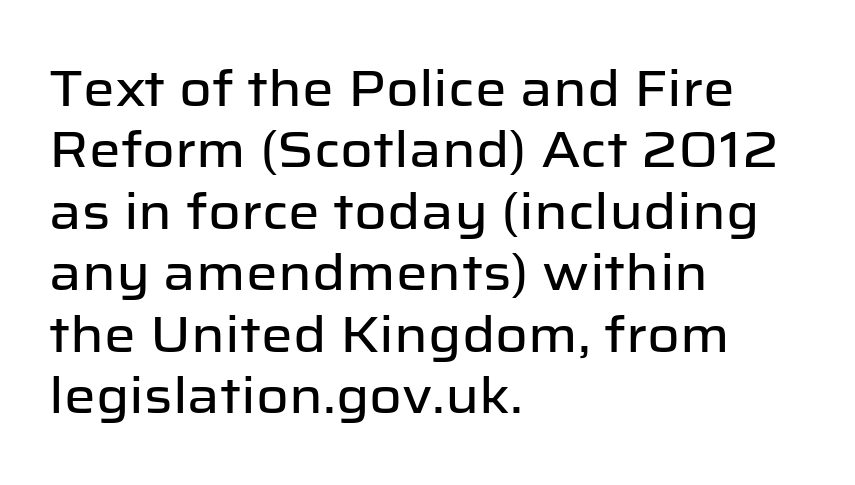
The image shows 50 px sans-serif type, upright; set left-aligned, line spacing 1.23x, normal letter spacing, not underlined; low stroke contrast and a medium x-height.
